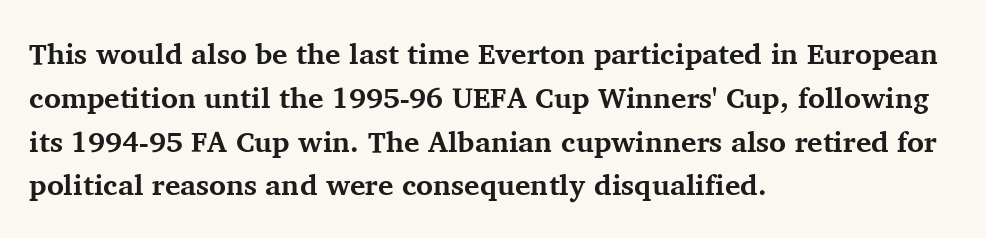
{"serif": "yes", "italic": "no", "bold": "yes", "weight": "bold", "width": "normal", "stroke_contrast": "medium", "x_height": "medium", "monospaced": "no", "underline": "no", "align": "left", "line_spacing": "normal", "line_spacing_ratio": 1.51, "letter_spacing": "normal", "letter_spacing_em": 0.0, "glyph_px": 29}
